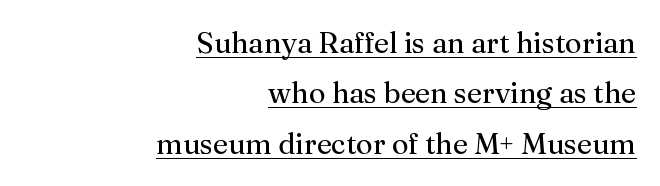
Q: Is the text bold? A: No.
Q: Is the text italic (slanted)? A: No, it is upright.
Q: Is the typeface a serif or a sans-serif typeface? A: Serif.
Q: Is the text underlined? A: Yes.
Q: How is the paragraph aligned? A: Right-aligned.
Q: Is the spacing between letters normal or unusually wide? A: Normal.
Q: Width (condensed, normal, or wide)? A: Normal.
Q: Stroke contrast? A: Medium.
Q: x-height? A: Medium.
Q: Monospaced? A: No.
